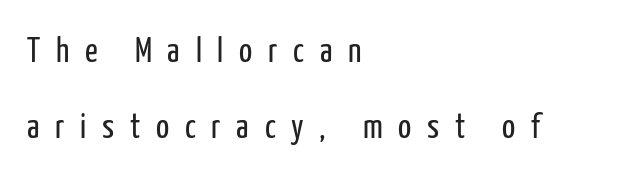
Glance below the letters and you will spot only blank space. A great deal of white space separates one row of letters from the next. Alignment: flush left. Serifs: no, the terminals of the letterforms are clean. Glyph-to-glyph distance is far greater than everyday printed text. Each letter keeps its own natural width here, so spacing adapts to shape.
